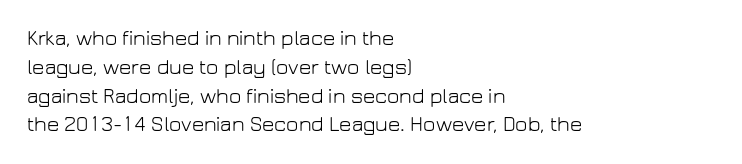
The image shows 21 px text type, upright; set left-aligned, normal line spacing (1.37x), normal letter spacing, not underlined.
